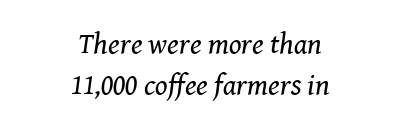
{"serif": "yes", "italic": "yes", "lean": "right", "slant_degrees": 8, "bold": "no", "weight": "regular", "width": "normal", "stroke_contrast": "medium", "x_height": "medium", "monospaced": "no", "underline": "no", "align": "center", "line_spacing": "normal", "line_spacing_ratio": 1.43, "letter_spacing": "normal", "letter_spacing_em": 0.0, "glyph_px": 29}
